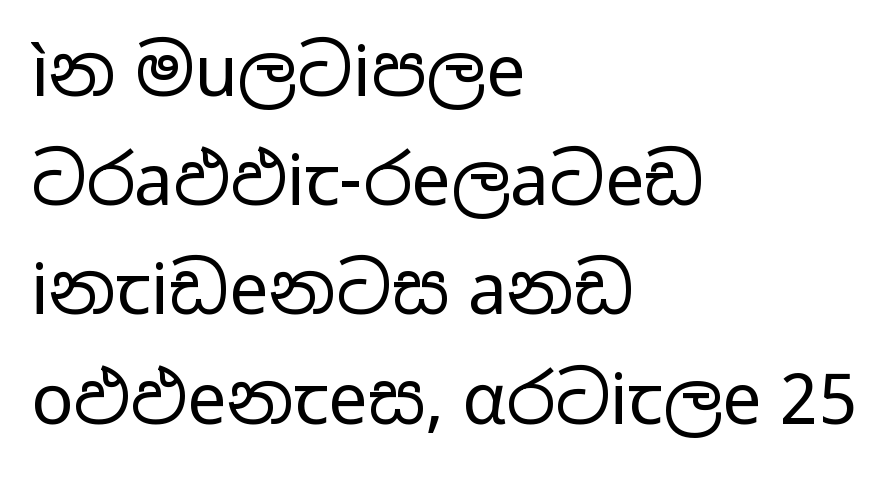
Is the stroke heavy? The answer is a plain regular-or-lighter. The line-height multiplier appears to be the usual default. Spacing verdict: proportional, widths tailored to each character. The letters carry no serifs — their stems end cleanly without finishing strokes. This rendering uses left alignment, leaving the right contour irregular.
